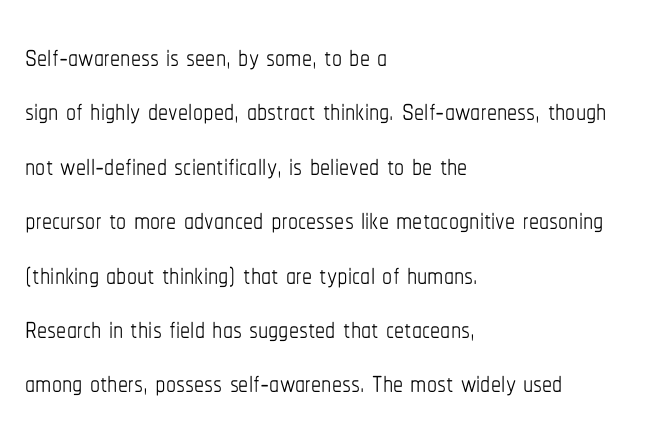
Check under the words: just untouched page. Weight: regular or lighter. Observe the ordinary spacing: letters are neighbours, not strangers. These lines were composed using upright roman letters.
